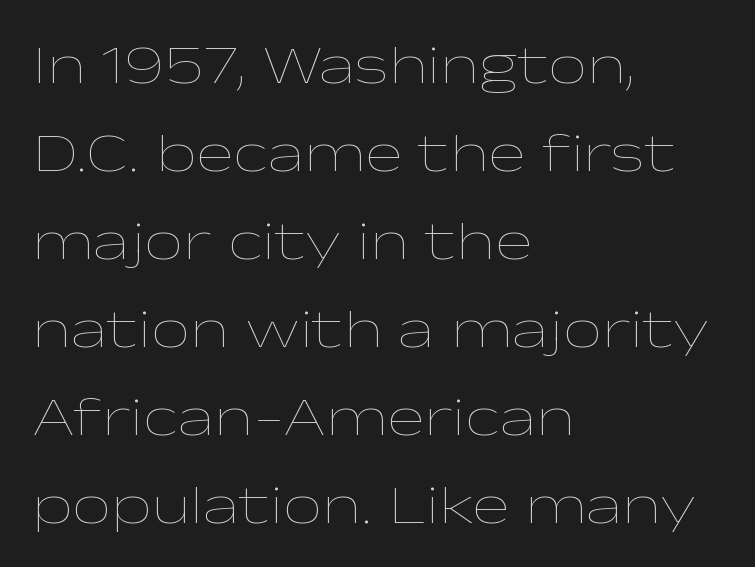
Q: Is the text bold? A: No.
Q: Is the text italic (slanted)? A: No, it is upright.
Q: Is the text underlined? A: No.
Q: How is the paragraph aligned? A: Left-aligned.
Q: Is the spacing between letters normal or unusually wide? A: Normal.
Q: Is the spacing between lines tight, normal or loose? A: Normal.
Q: Width (condensed, normal, or wide)? A: Wide.
Q: Stroke contrast? A: Low.
Q: x-height? A: Medium.
Q: Monospaced? A: No.
